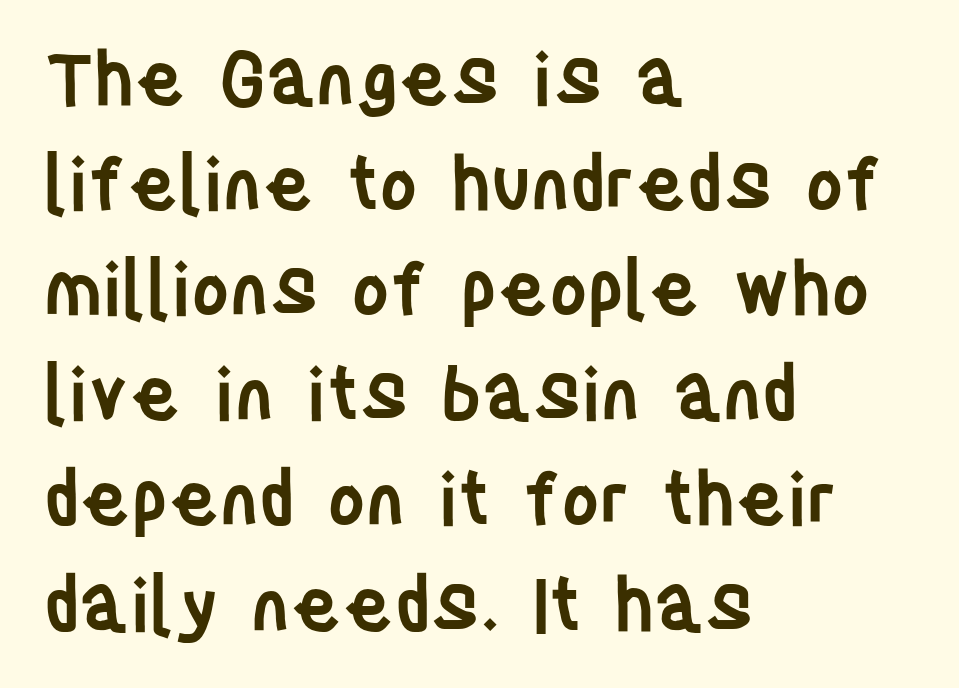
Normally led — the rows are evenly, conventionally spaced. This rendering features lettering with no underline. Letter spacing: default. You could not count columns in this text — the font is proportionally spaced.
